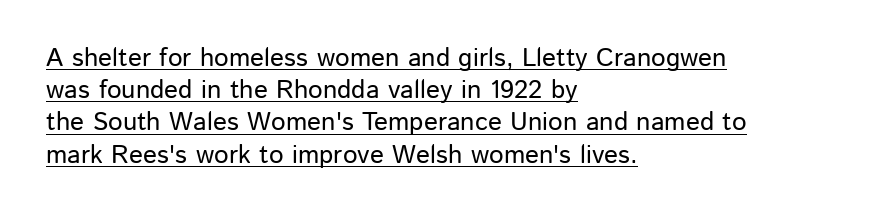
{"italic": "no", "underline": "yes", "align": "left", "line_spacing_ratio": 1.24, "letter_spacing": "normal", "letter_spacing_em": 0.0, "glyph_px": 26}
